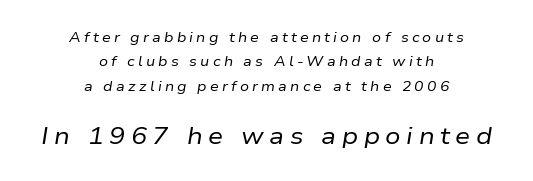
The image shows 24 px text type, italic (leaning right); set centered, line spacing 1.74x, unusually wide letter spacing (+0.23 em), not underlined; the second (bottom) block is 1.71x larger.
